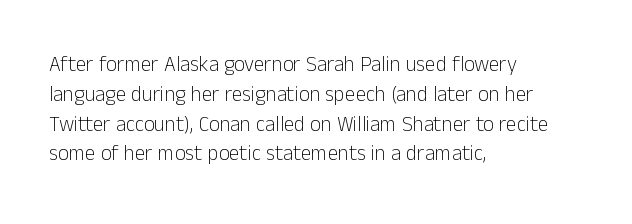
Quick note: interline space is typical. Nothing unusual about the tracking: characters are spaced as the font intends. Unmarked baselines from the first word to the last. No italicization has been applied; the sample stays upright.
